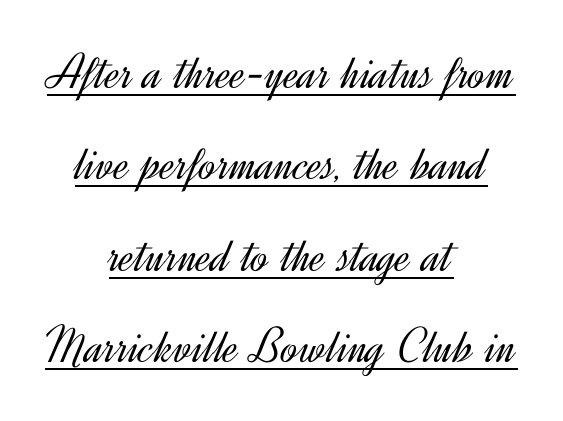
{"serif": "no", "bold": "no", "weight": "light", "width": "normal", "x_height": "small", "monospaced": "no", "underline": "yes", "align": "center", "line_spacing_ratio": 1.79, "letter_spacing": "normal", "letter_spacing_em": 0.0, "glyph_px": 51}
